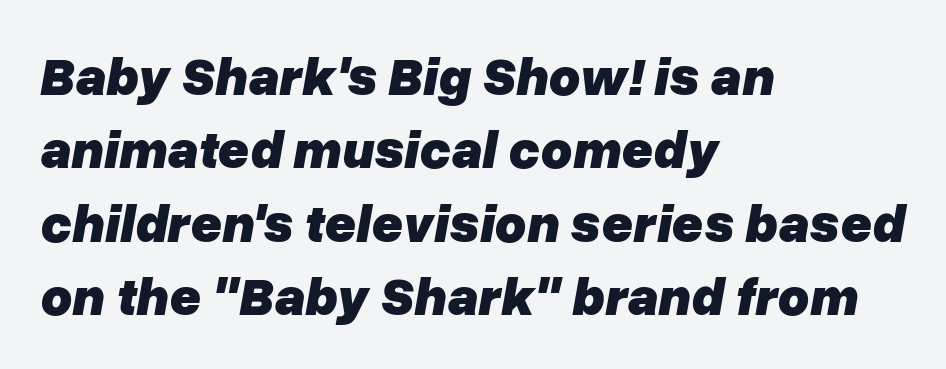
{"italic": "yes", "lean": "right", "slant_degrees": 10, "bold": "yes", "weight": "heavy", "width": "normal", "stroke_contrast": "low", "x_height": "medium", "monospaced": "no", "underline": "no", "align": "left", "line_spacing": "normal", "line_spacing_ratio": 1.36, "letter_spacing": "normal", "letter_spacing_em": 0.0, "glyph_px": 54}
